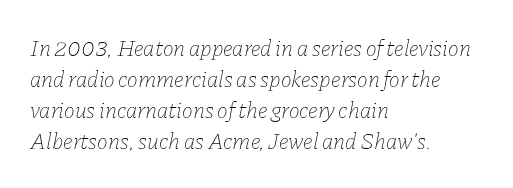
{"italic": "yes", "lean": "right", "slant_degrees": 11, "bold": "no", "underline": "no", "align": "left", "line_spacing": "normal", "line_spacing_ratio": 1.35, "letter_spacing": "normal", "letter_spacing_em": 0.0, "glyph_px": 23}
